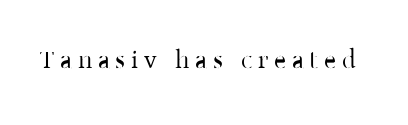
Q: Is the text italic (slanted)? A: No, it is upright.
Q: Is the text underlined? A: No.
Q: Is the spacing between letters normal or unusually wide? A: Unusually wide.
